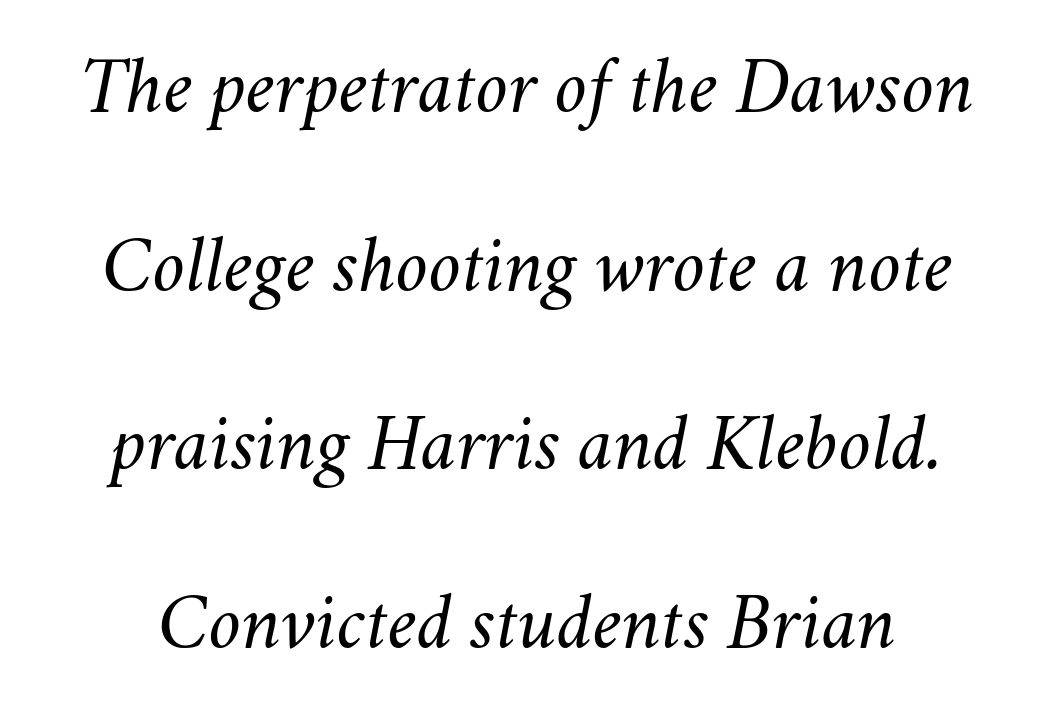
The image shows 79 px regular-weight type, italic (leaning right); set loose line spacing (2.26x), normal letter spacing, not underlined; medium stroke contrast and a small x-height.
